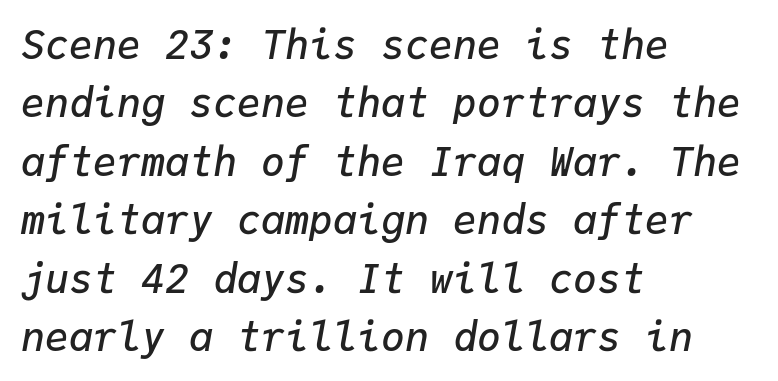
{"italic": "yes", "lean": "right", "slant_degrees": 9, "bold": "semi", "weight": "semibold", "width": "normal", "stroke_contrast": "low", "x_height": "medium", "monospaced": "yes", "underline": "no", "align": "left", "line_spacing": "normal", "line_spacing_ratio": 1.46, "letter_spacing": "normal", "letter_spacing_em": 0.0, "glyph_px": 40}
